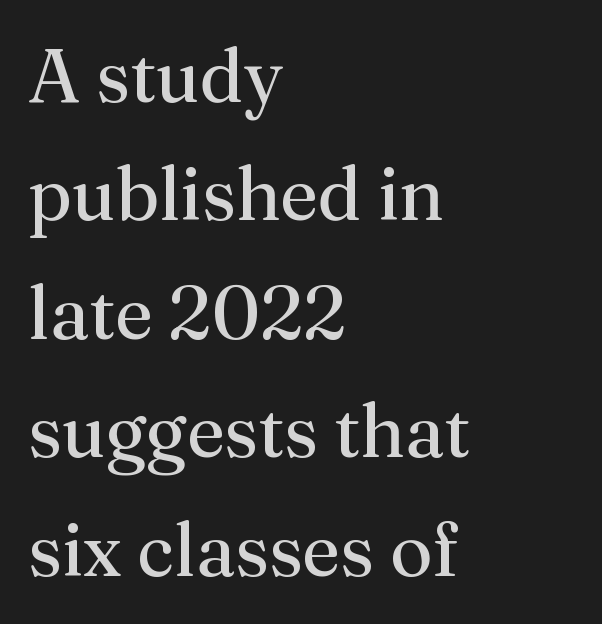
The image shows 75 px regular-weight serif type, upright; set left-aligned, normal line spacing (1.58x), normal letter spacing, not underlined; medium stroke contrast and a medium x-height.
